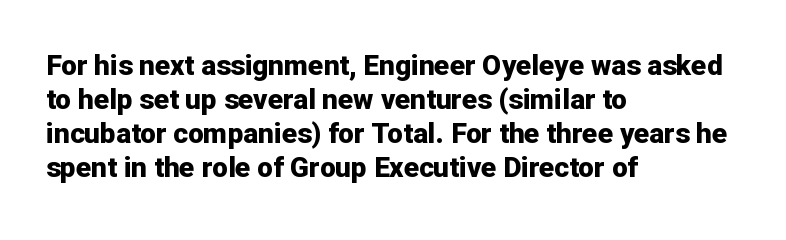
{"serif": "no", "italic": "no", "bold": "yes", "weight": "bold", "width": "normal", "stroke_contrast": "low", "x_height": "medium", "monospaced": "no", "underline": "no", "align": "left", "line_spacing_ratio": 1.22, "letter_spacing": "normal", "letter_spacing_em": 0.0, "glyph_px": 28}
